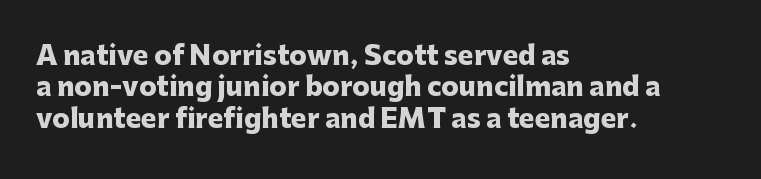
{"italic": "no", "bold": "yes", "underline": "no", "align": "left", "line_spacing_ratio": 1.21, "letter_spacing": "normal", "letter_spacing_em": 0.0, "glyph_px": 26}
